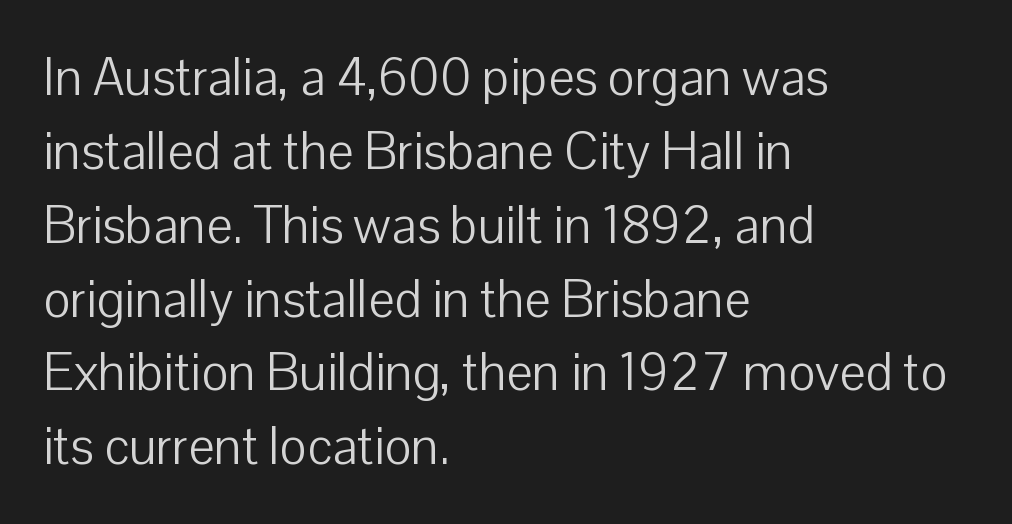
{"serif": "no", "italic": "no", "bold": "no", "weight": "light", "width": "normal", "stroke_contrast": "low", "x_height": "medium", "monospaced": "no", "underline": "no", "align": "left", "line_spacing": "normal", "line_spacing_ratio": 1.42, "letter_spacing": "normal", "letter_spacing_em": 0.0, "glyph_px": 52}
